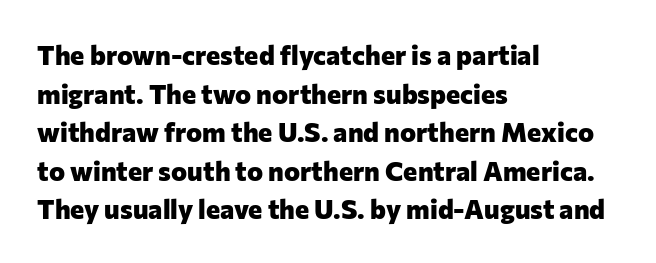
Q: Is the text bold? A: Yes.
Q: Is the text italic (slanted)? A: No, it is upright.
Q: Is the text underlined? A: No.
Q: How is the paragraph aligned? A: Left-aligned.
Q: Is the spacing between letters normal or unusually wide? A: Normal.
Q: Is the spacing between lines tight, normal or loose? A: Normal.
